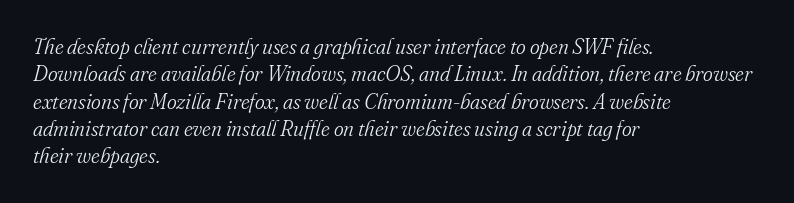
The image shows 21 px text type, italic (leaning right); set left-aligned, normal line spacing (1.3x), normal letter spacing, not underlined.
